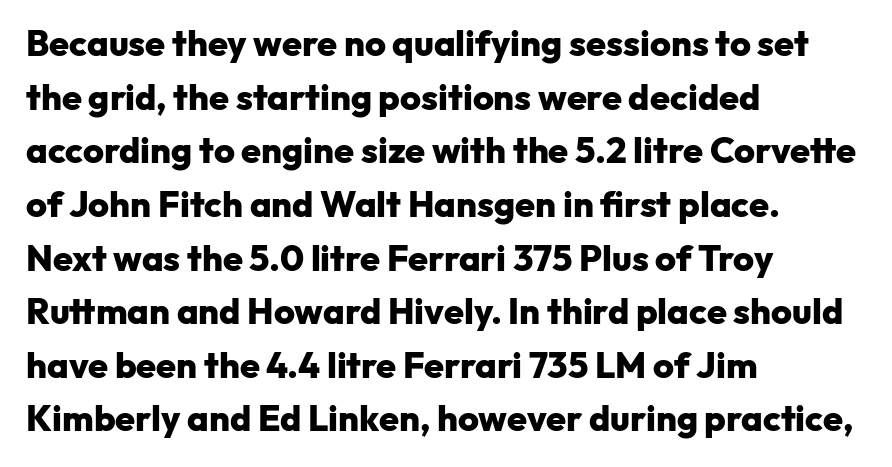
Nope, no serifs anywhere on these letters. Any mark beneath the type? The region is blank. In CSS terms this would be text-align: left. A full-strength bold gives these letters their thick strokes. The rendering uses natural spacing where letterforms have individual widths.
